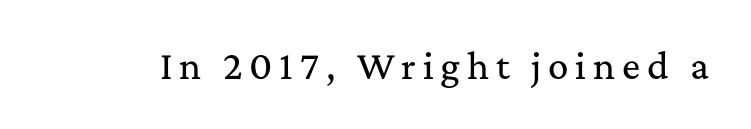
The letters are spread apart with noticeably loose tracking. Unmarked baselines from the first word to the last. A typesetter would call this proportional, since set widths differ per character. Each letter's strokes conclude with small projecting serifs.
